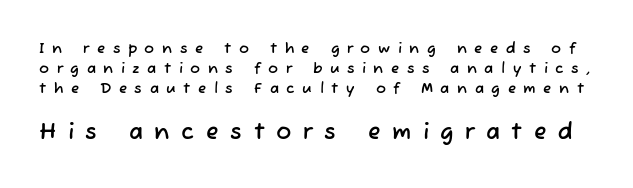
Two sizes are in play, and the larger belongs to the second block. Between one letter and the next there's a generous, obvious gap. Regular leading. The strip under each line holds only bare page.
